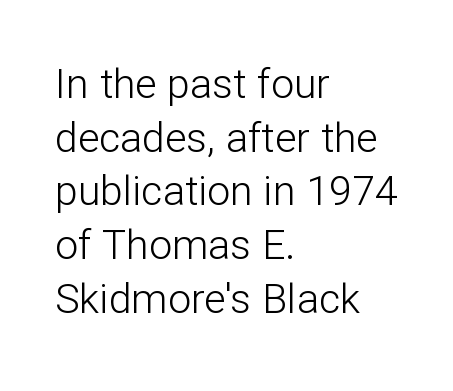
The type sits square on the baseline with zero lean. The face looks like a standard text weight, possibly lighter. Nothing sits at the stroke ends, so this counts as sans-serif. What stands out about the letter spacing? Nothing — it is the standard amount.
